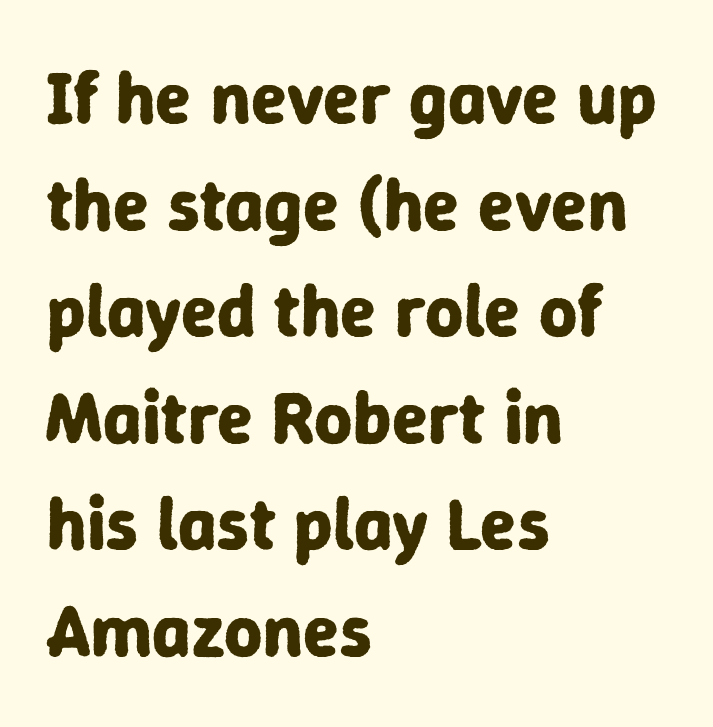
{"serif": "no", "italic": "no", "bold": "yes", "weight": "bold", "width": "normal", "stroke_contrast": "low", "x_height": "medium", "monospaced": "no", "underline": "no", "align": "left", "line_spacing": "normal", "line_spacing_ratio": 1.44, "letter_spacing": "normal", "letter_spacing_em": 0.0, "glyph_px": 74}
